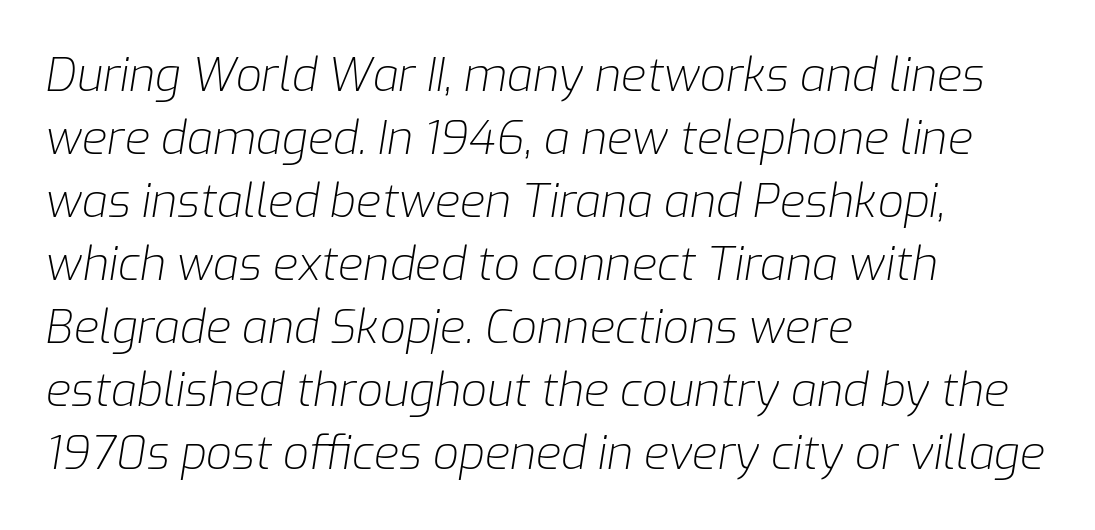
Words float on clear page, feet unadorned. Regular leading. The type is set solid horizontally, with unmodified tracking. Would a proofreader flag this as italicized? Yes. Visually the block forms a straight wall on the left and a jagged coastline on the right. Looks like regular typesetting: each glyph gets only the width it needs.
